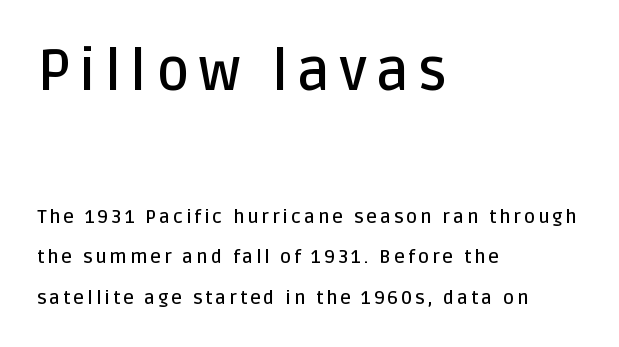
Q: Is the text bold? A: Semi-bold.
Q: Is the text italic (slanted)? A: No, it is upright.
Q: Is the typeface a serif or a sans-serif typeface? A: Sans-serif.
Q: Is the text underlined? A: No.
Q: How is the paragraph aligned? A: Left-aligned.
Q: Is the spacing between lines tight, normal or loose? A: Loose.
Q: Which block of text is set in a larger size, the first (top) or the second (bottom)? A: The first (top) one.
Q: Width (condensed, normal, or wide)? A: Normal.
Q: Stroke contrast? A: Low.
Q: x-height? A: Large.
Q: Monospaced? A: No.
